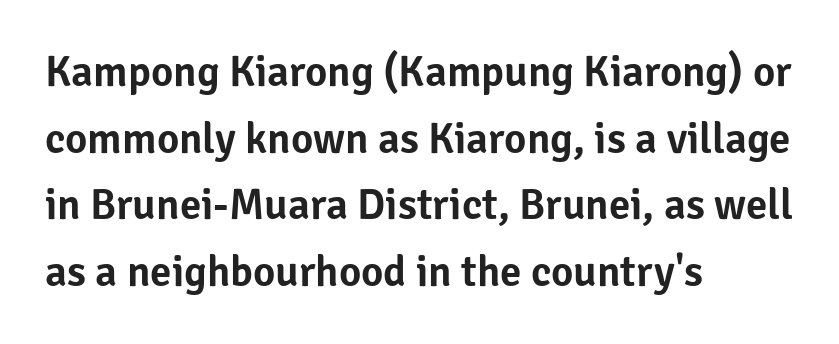
Character widths vary here, with narrow letters taking less room than wide ones. Clear beneath every line of the passage. Posture: straight, roman, zero tilt. Each line starts at the same left margin while the right side varies. Nothing unusual about the tracking: characters are spaced as the font intends.
